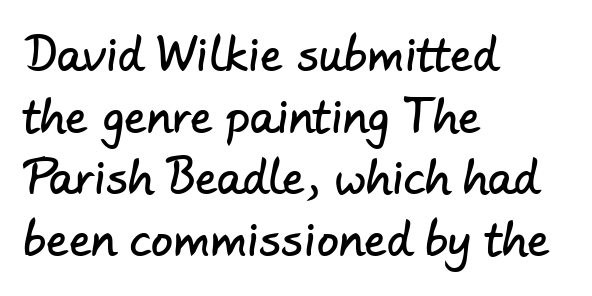
Q: Is the typeface a serif or a sans-serif typeface? A: Sans-serif.
Q: Is the text underlined? A: No.
Q: How is the paragraph aligned? A: Left-aligned.
Q: Is the spacing between letters normal or unusually wide? A: Normal.
Q: Is the spacing between lines tight, normal or loose? A: Normal.
Q: Width (condensed, normal, or wide)? A: Normal.
Q: Stroke contrast? A: Low.
Q: x-height? A: Small.
Q: Monospaced? A: No.
